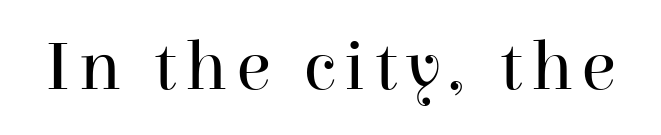
This sample uses an upright cut, with every glyph sitting square on the baseline. Clear beneath every line of the passage. Observe the serifs anchoring each vertical stroke in this sample. Is this a heavy cut? Hardly; it is regular or lighter. Spacing verdict: proportional, widths tailored to each character.
